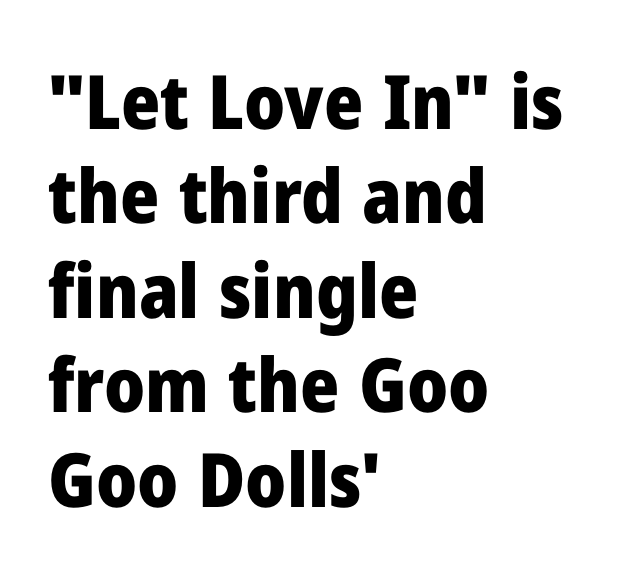
Strokes here are thick enough to call this a true bold. Typeset ragged right — the left edge is the straight one. Between one letter and the next there's only the usual sliver of space. This is roman type, the default non-slanted kind. In terms of leading, this rendering sits right in the middle.
